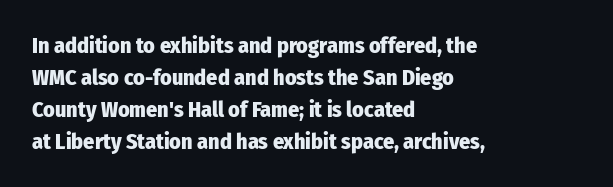
The image shows 22 px bold type, upright; set left-aligned, normal line spacing (1.45x), normal letter spacing, not underlined.
